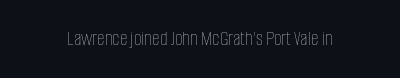
The passage shown is not underscored anywhere. The font's upright variant was chosen for this text. Stems here are at most as thick as an everyday book face. Observe the ordinary spacing: letters are neighbours, not strangers.
